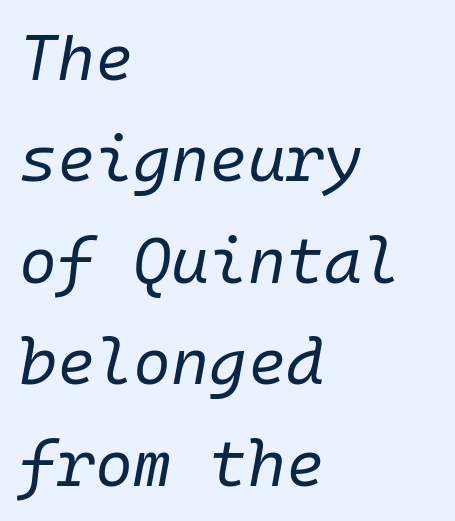
{"italic": "yes", "lean": "right", "slant_degrees": 10, "bold": "no", "weight": "regular", "width": "normal", "stroke_contrast": "low", "x_height": "medium", "monospaced": "yes", "underline": "no", "align": "left", "line_spacing": "normal", "line_spacing_ratio": 1.56, "letter_spacing": "normal", "letter_spacing_em": 0.0, "glyph_px": 65}
